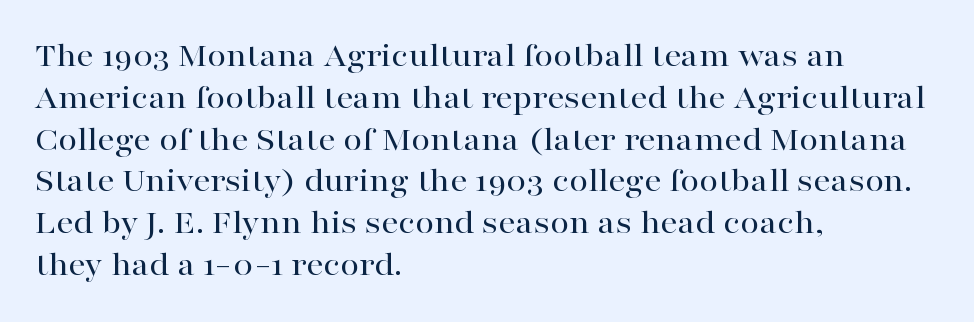
The image shows 34 px wide serif type, upright; set left-aligned, line spacing 1.23x, normal letter spacing, not underlined; high stroke contrast and a medium x-height.
